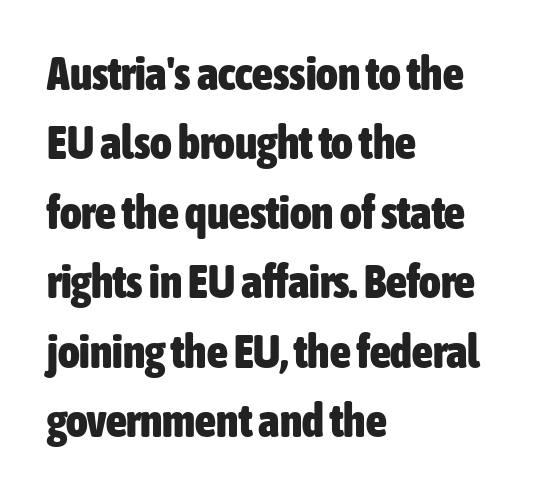
{"serif": "no", "italic": "no", "bold": "yes", "weight": "heavy", "width": "condensed", "stroke_contrast": "low", "x_height": "medium", "monospaced": "no", "underline": "no", "align": "left", "line_spacing": "normal", "line_spacing_ratio": 1.51, "letter_spacing": "normal", "letter_spacing_em": 0.0, "glyph_px": 46}
